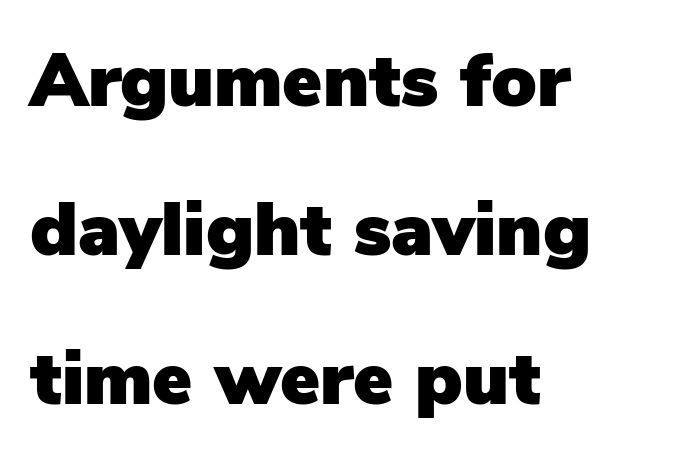
{"serif": "no", "italic": "no", "width": "normal", "stroke_contrast": "low", "x_height": "medium", "monospaced": "no", "underline": "no", "align": "left", "line_spacing": "loose", "line_spacing_ratio": 1.99, "letter_spacing": "normal", "letter_spacing_em": 0.0, "glyph_px": 75}
